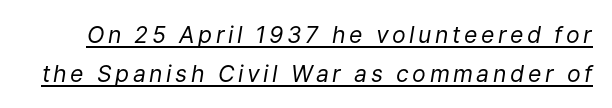
The image shows 23 px text type, italic (leaning right); set normal line spacing (1.68x), underlined.
